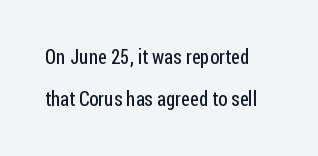
{"italic": "no", "bold": "no", "underline": "no", "align": "left", "line_spacing": "loose", "line_spacing_ratio": 2.08, "letter_spacing": "normal", "letter_spacing_em": 0.0, "glyph_px": 20}
